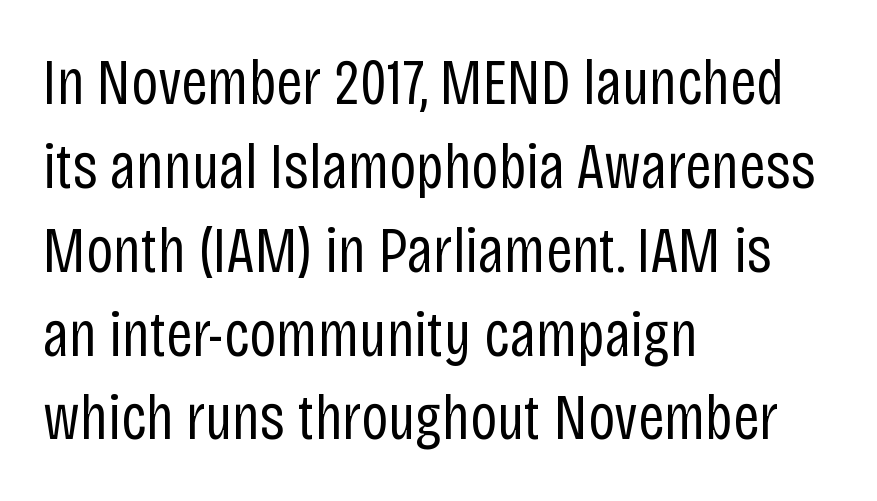
The image shows 65 px regular-weight, condensed sans-serif type, upright; set left-aligned, normal line spacing (1.29x), normal letter spacing, not underlined; low stroke contrast and a large x-height.
